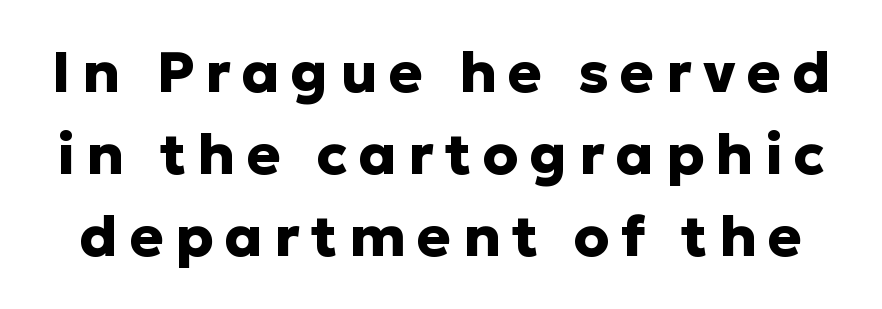
These lines sit exactly where default settings would place them. Nope, not italic — everything's standing straight. These lines are rendered in a variable-pitch font. Between one letter and the next there's a generous, obvious gap. The words here are not underlined. A full-strength bold gives these letters their thick strokes.
